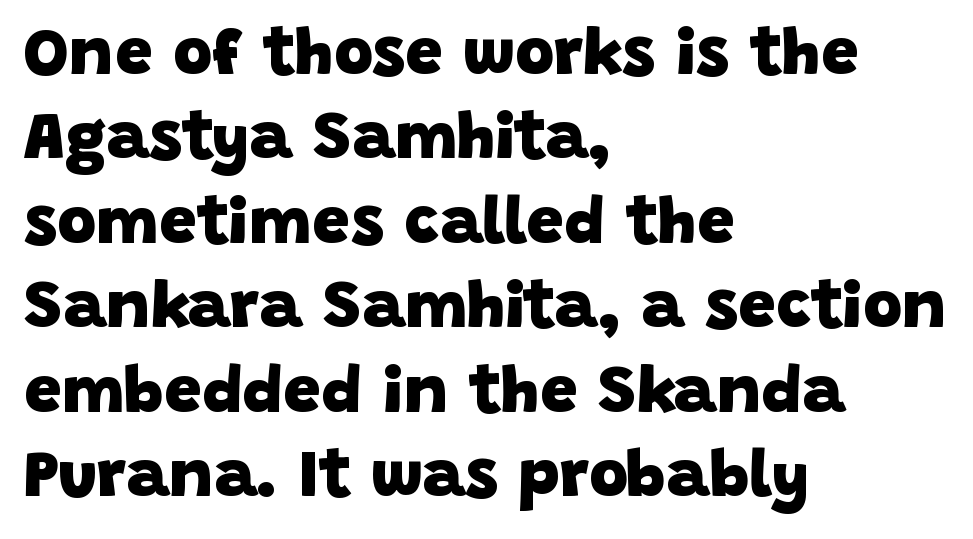
Whoever set this chose a conventional vertical rhythm. Notice how the passage keeps a crisp vertical edge on the left only. The specimen omits any rule beneath the text block's lines. Strokes here are thick enough to call this a true bold. Tracking value appears to be zero — textbook default spacing. A sans-serif font was chosen for this passage.
